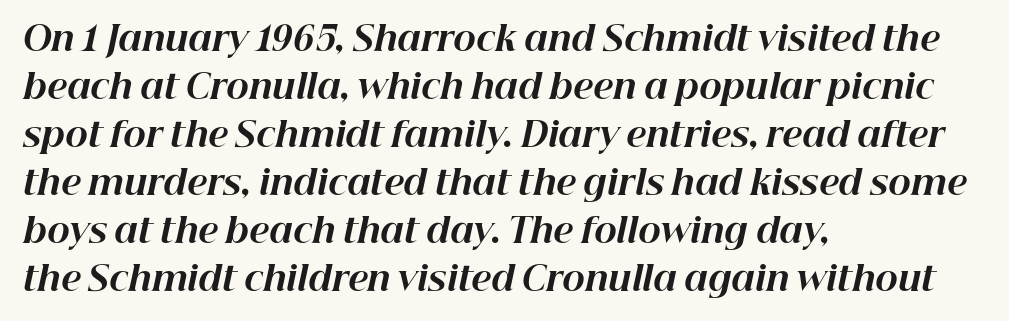
{"italic": "yes", "lean": "right", "slant_degrees": 12, "bold": "yes", "weight": "bold", "width": "normal", "stroke_contrast": "high", "x_height": "medium", "monospaced": "no", "underline": "no", "align": "left", "line_spacing": "normal", "line_spacing_ratio": 1.41, "letter_spacing": "normal", "letter_spacing_em": 0.0, "glyph_px": 34}
